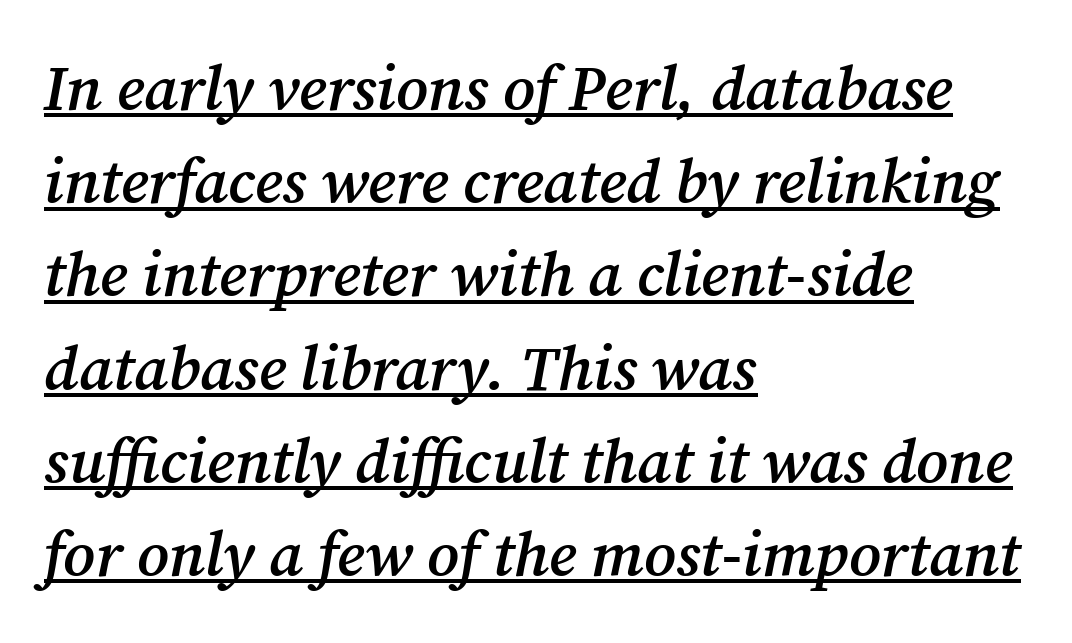
Q: Is the text bold? A: Semi-bold.
Q: Is the text italic (slanted)? A: Yes, it leans right by about 12 degrees.
Q: Is the typeface a serif or a sans-serif typeface? A: Serif.
Q: Is the text underlined? A: Yes.
Q: How is the paragraph aligned? A: Left-aligned.
Q: Is the spacing between letters normal or unusually wide? A: Normal.
Q: Is the spacing between lines tight, normal or loose? A: Normal.
Q: Width (condensed, normal, or wide)? A: Normal.
Q: Stroke contrast? A: Medium.
Q: x-height? A: Medium.
Q: Monospaced? A: No.
